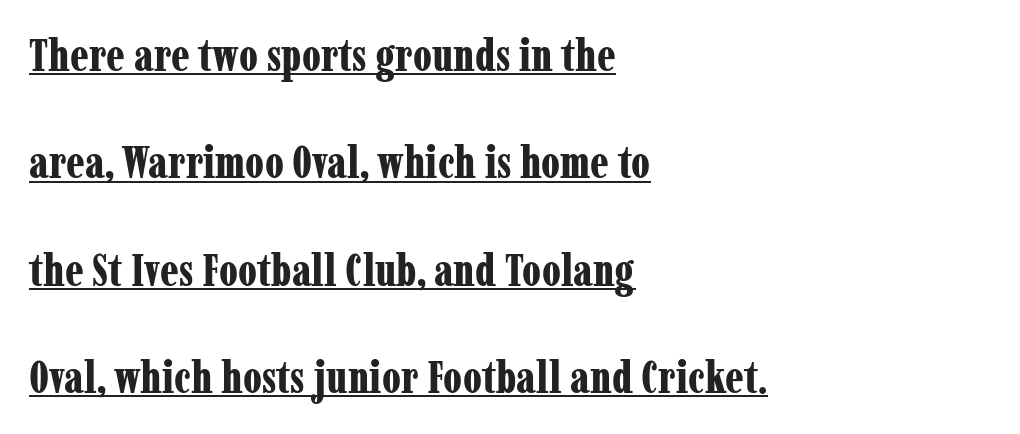
The image shows 44 px bold, condensed serif type, upright; set left-aligned, loose line spacing (2.44x), normal letter spacing, underlined; low stroke contrast and a medium x-height.
